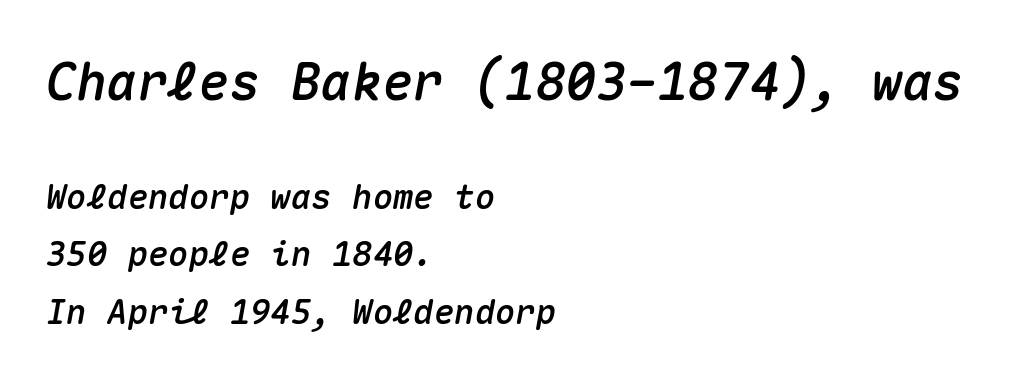
{"italic": "yes", "lean": "right", "slant_degrees": 10, "width": "normal", "stroke_contrast": "medium", "x_height": "medium", "monospaced": "yes", "underline": "no", "align": "left", "line_spacing": "normal", "line_spacing_ratio": 1.69, "letter_spacing": "normal", "letter_spacing_em": 0.0, "larger_block": "first", "size_ratio": 1.5, "glyph_px": 51}
